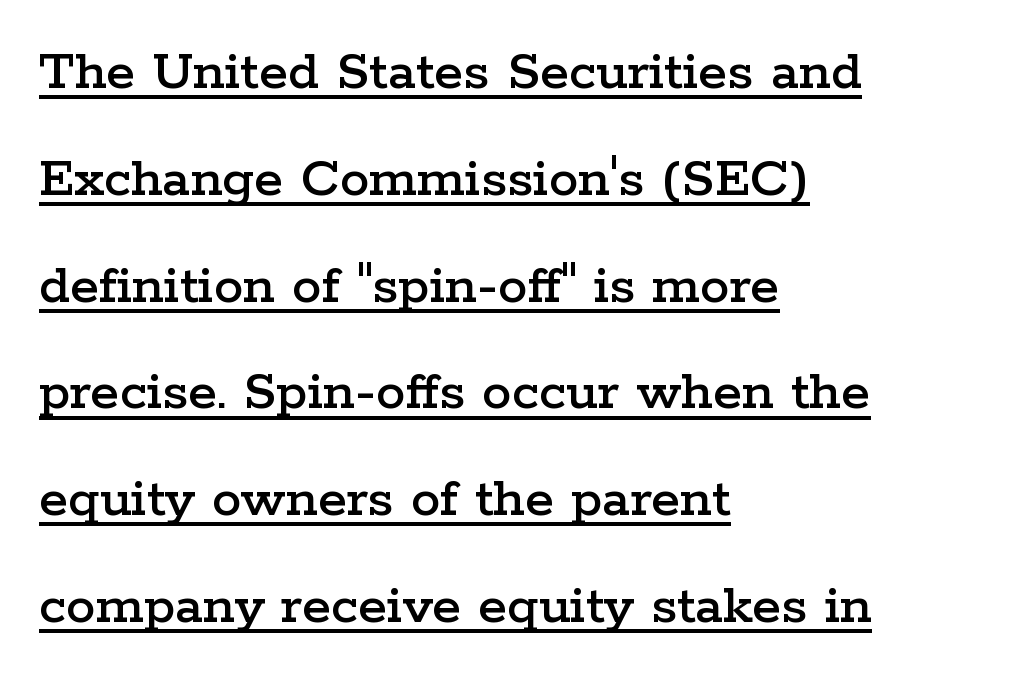
The lettering is marked with a stroke running underneath it. This sample has the flowing, uneven cadence of proportional lettering. Little horizontal feet cap the strokes, marking this as serif type. Caption: standard tracking, unaltered.
